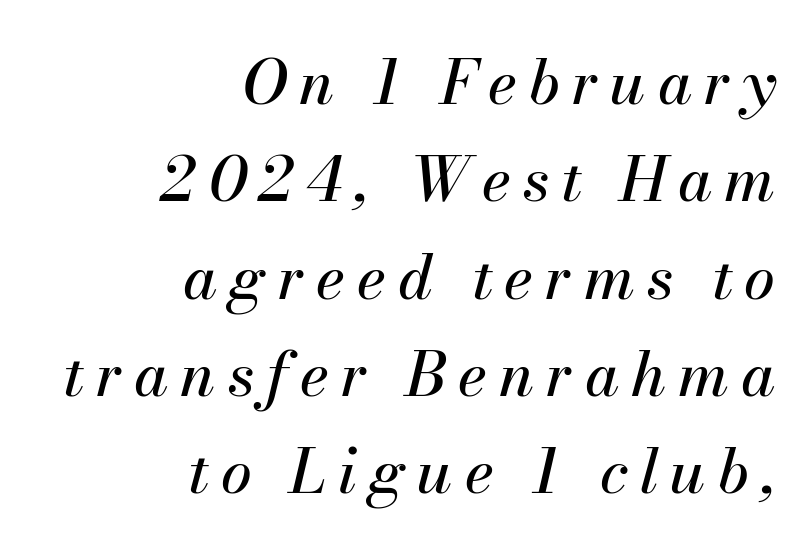
Q: Is the text italic (slanted)? A: Yes, it leans right by about 13 degrees.
Q: Is the text underlined? A: No.
Q: How is the paragraph aligned? A: Right-aligned.
Q: Is the spacing between lines tight, normal or loose? A: Normal.
Q: Width (condensed, normal, or wide)? A: Normal.
Q: Stroke contrast? A: Medium.
Q: x-height? A: Small.
Q: Monospaced? A: No.
